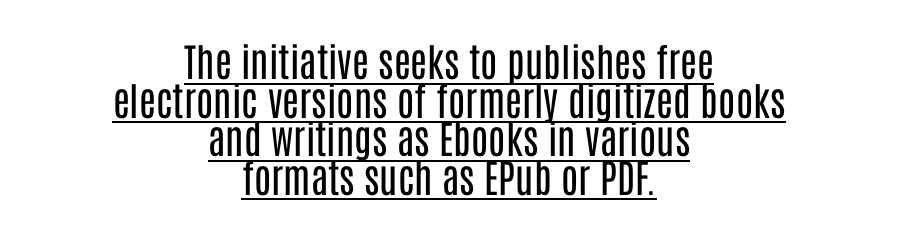
{"serif": "no", "italic": "no", "bold": "no", "weight": "regular", "width": "condensed", "stroke_contrast": "low", "x_height": "large", "monospaced": "no", "underline": "yes", "align": "center", "line_spacing": "tight", "line_spacing_ratio": 0.99, "letter_spacing": "normal", "letter_spacing_em": 0.0, "glyph_px": 39}
